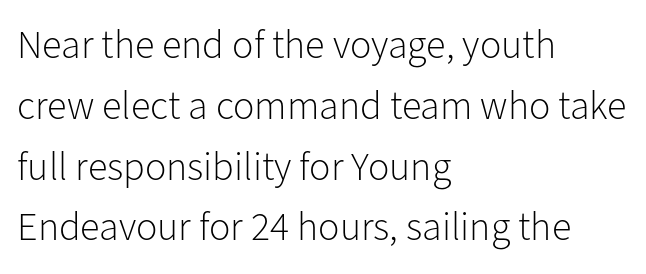
{"serif": "no", "italic": "no", "bold": "no", "weight": "light", "width": "normal", "stroke_contrast": "low", "x_height": "medium", "monospaced": "no", "underline": "no", "align": "left", "line_spacing": "normal", "line_spacing_ratio": 1.52, "letter_spacing": "normal", "letter_spacing_em": 0.0, "glyph_px": 40}
